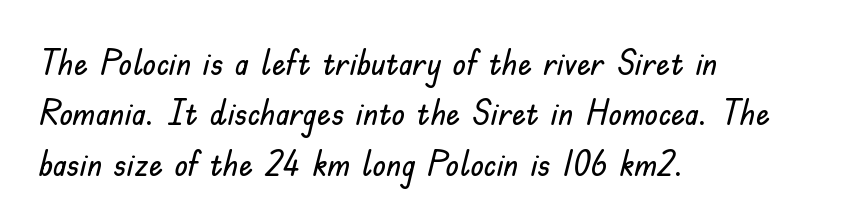
The image shows 35 px sans-serif type; set left-aligned, normal line spacing (1.44x), normal letter spacing, not underlined; low stroke contrast and a small x-height.
